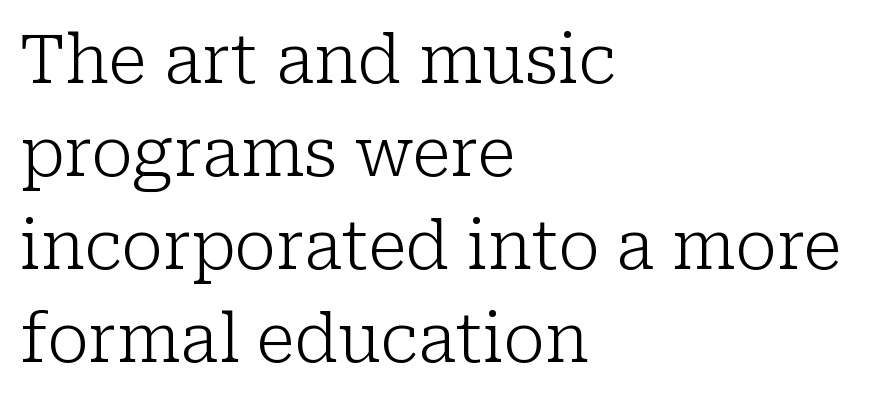
{"serif": "yes", "italic": "no", "bold": "no", "weight": "light", "width": "normal", "stroke_contrast": "low", "x_height": "medium", "monospaced": "no", "underline": "no", "align": "left", "line_spacing": "normal", "line_spacing_ratio": 1.39, "letter_spacing": "normal", "letter_spacing_em": 0.0, "glyph_px": 67}
